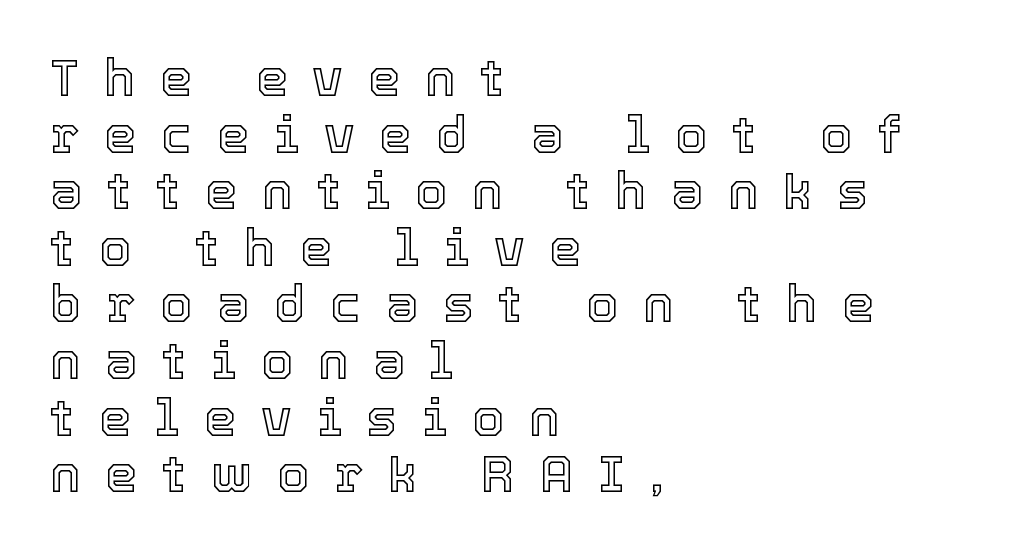
{"italic": "no", "width": "normal", "x_height": "medium", "monospaced": "no", "underline": "no", "align": "left", "line_spacing": "tight", "line_spacing_ratio": 1.11, "letter_spacing": "wide", "letter_spacing_em": 0.49, "glyph_px": 51}
